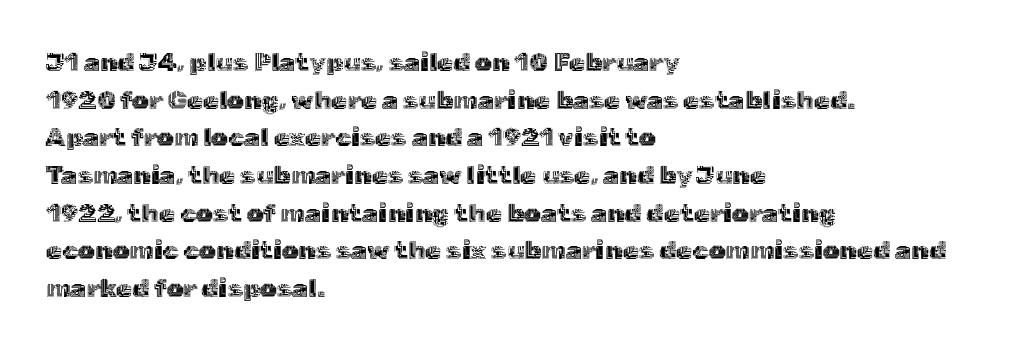
The image shows 26 px text type, upright; set left-aligned, normal line spacing (1.45x), normal letter spacing, not underlined.
